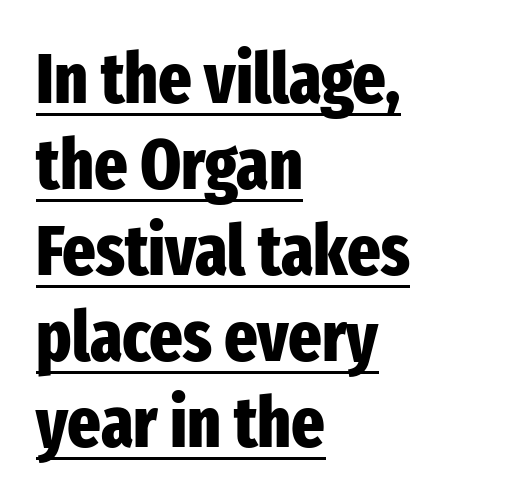
The text was rendered using a sans face with plain stroke endings. Is the type bold? Yes — the strokes are clearly thick and heavy. Default kerning and tracking; the words read as compact shapes. Unlike italic type, these characters show no tilt at all. Students, observe the line beneath the letters — that is underlining.
